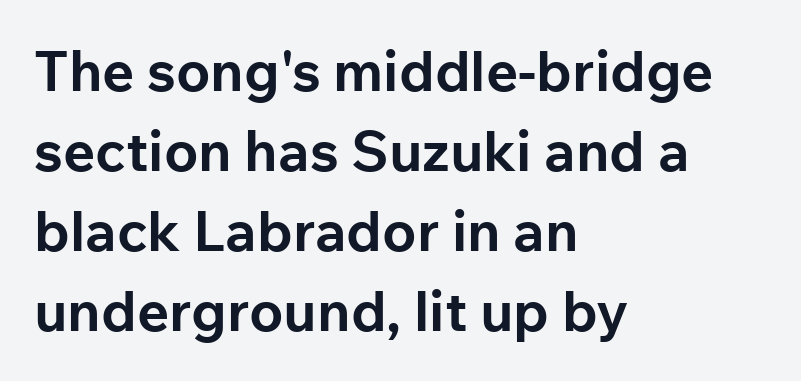
Q: Is the text bold? A: Yes.
Q: Is the text italic (slanted)? A: No, it is upright.
Q: Is the typeface a serif or a sans-serif typeface? A: Sans-serif.
Q: Is the text underlined? A: No.
Q: How is the paragraph aligned? A: Left-aligned.
Q: Is the spacing between letters normal or unusually wide? A: Normal.
Q: Is the spacing between lines tight, normal or loose? A: Normal.
Q: Width (condensed, normal, or wide)? A: Normal.
Q: Stroke contrast? A: Low.
Q: x-height? A: Medium.
Q: Monospaced? A: No.
